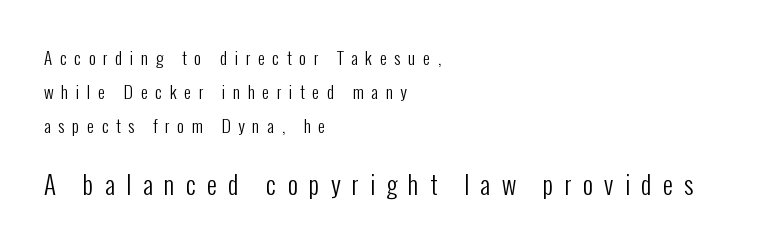
{"italic": "no", "bold": "no", "underline": "no", "align": "left", "line_spacing": "loose", "line_spacing_ratio": 1.99, "letter_spacing": "wide", "letter_spacing_em": 0.45, "larger_block": "second", "size_ratio": 1.47, "glyph_px": 25}
